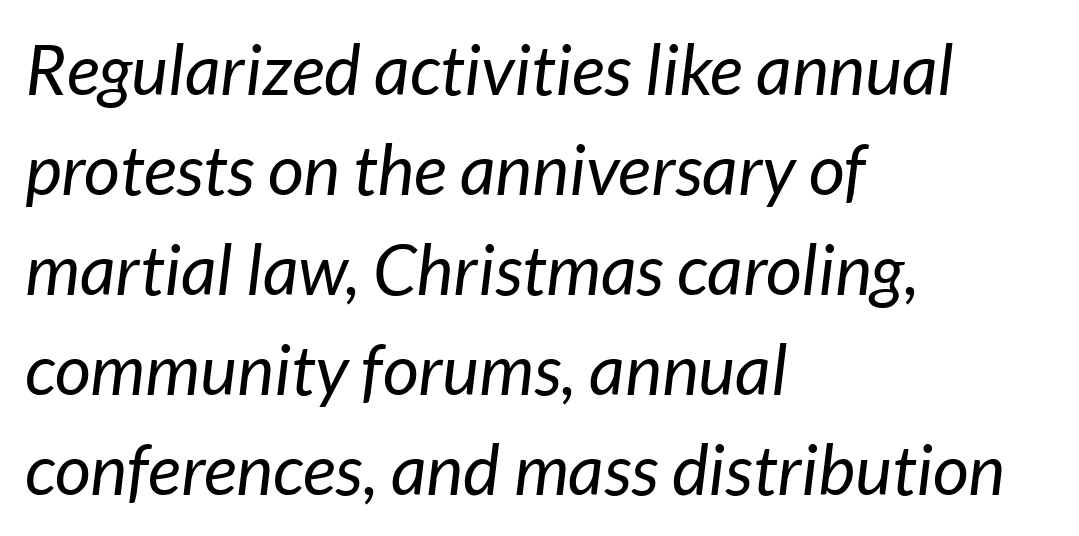
Q: Is the text bold? A: No.
Q: Is the text italic (slanted)? A: Yes, it leans right by about 7 degrees.
Q: Is the text underlined? A: No.
Q: How is the paragraph aligned? A: Left-aligned.
Q: Is the spacing between letters normal or unusually wide? A: Normal.
Q: Is the spacing between lines tight, normal or loose? A: Normal.
Q: Width (condensed, normal, or wide)? A: Normal.
Q: Stroke contrast? A: Low.
Q: x-height? A: Medium.
Q: Monospaced? A: No.
